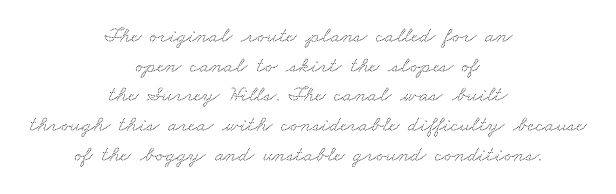
The image shows 22 px text type; set centered, normal line spacing (1.35x), normal letter spacing, not underlined.
